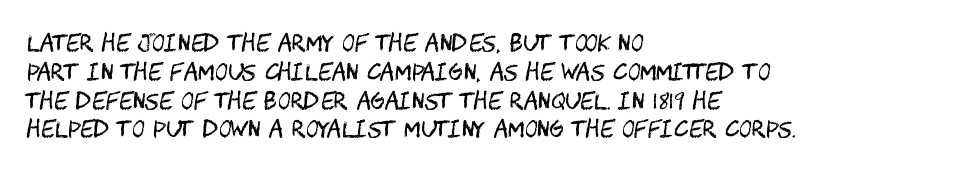
The image shows 22 px text type, upright; set left-aligned, normal line spacing (1.31x), normal letter spacing, not underlined.
